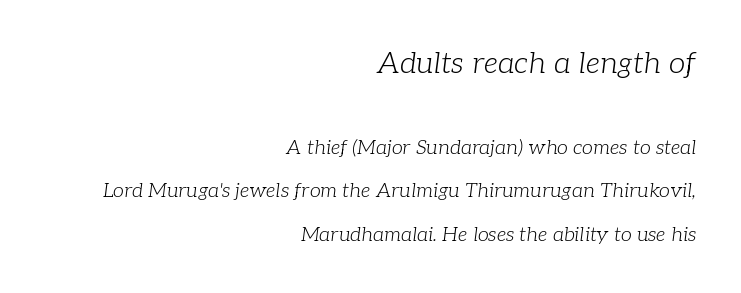
The image shows 30 px light serif type, italic (leaning right); set right-aligned, loose line spacing (2.19x), normal letter spacing, not underlined; the first (top) block is 1.5x larger; low stroke contrast and a medium x-height.
